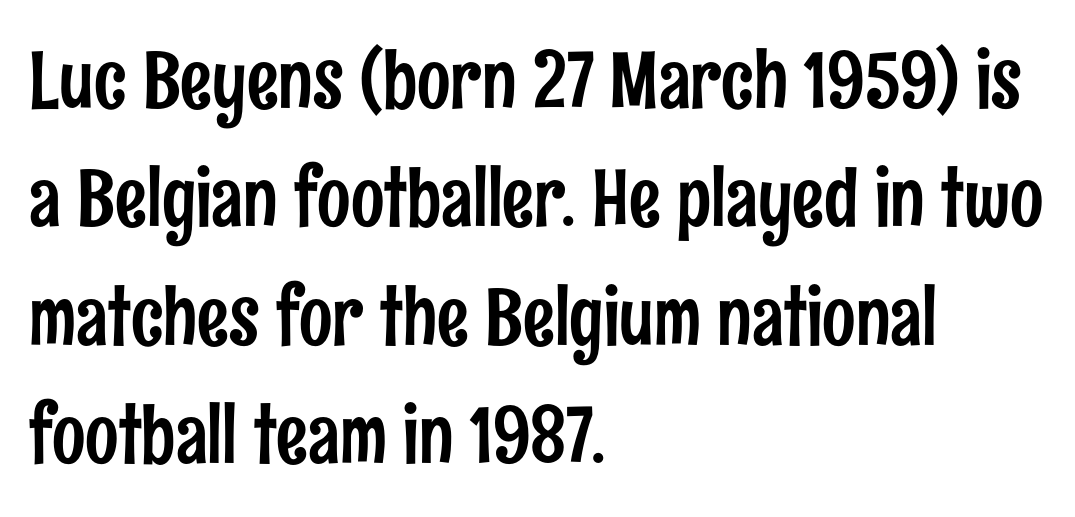
{"serif": "no", "italic": "no", "width": "condensed", "stroke_contrast": "low", "x_height": "medium", "monospaced": "no", "underline": "no", "align": "left", "line_spacing": "normal", "line_spacing_ratio": 1.5, "letter_spacing": "normal", "letter_spacing_em": 0.0, "glyph_px": 79}
